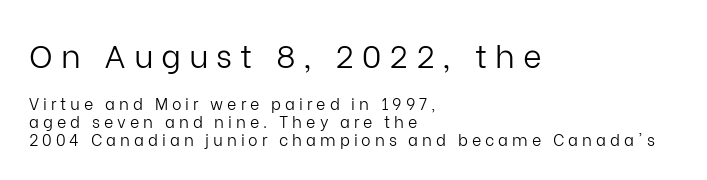
{"serif": "no", "italic": "no", "bold": "no", "weight": "light", "width": "normal", "stroke_contrast": "low", "x_height": "medium", "monospaced": "no", "underline": "no", "align": "left", "line_spacing": "tight", "line_spacing_ratio": 1.11, "letter_spacing": "wide", "letter_spacing_em": 0.25, "larger_block": "first", "size_ratio": 2.0, "glyph_px": 32}
